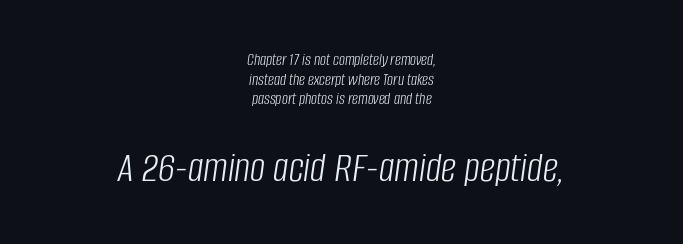
{"italic": "yes", "lean": "right", "slant_degrees": 8, "bold": "no", "weight": "light", "width": "condensed", "stroke_contrast": "low", "x_height": "large", "monospaced": "no", "underline": "no", "align": "center", "line_spacing": "tight", "line_spacing_ratio": 1.15, "letter_spacing": "normal", "letter_spacing_em": 0.0, "larger_block": "second", "size_ratio": 2.53, "glyph_px": 43}
